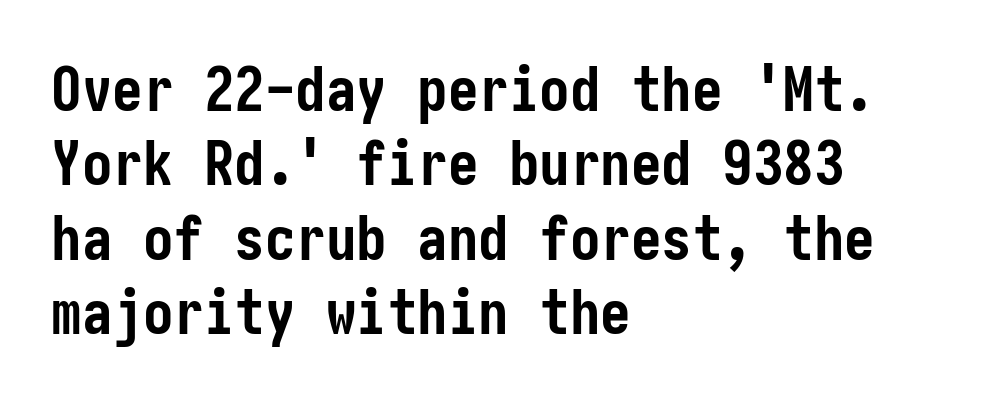
The font family rendered here belongs to the sans-serif group. Any mark beneath the type? The region is blank. The letters sit at their default tracking, neither squeezed nor spread. A roman cut, with each character standing at attention. Does the weight exceed regular? Yes, all the way to bold. Compared with a centered layout, this one pins lines to the left instead.
